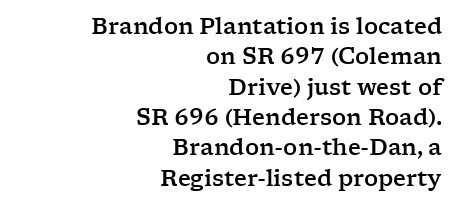
Q: Is the text italic (slanted)? A: No, it is upright.
Q: Is the text underlined? A: No.
Q: How is the paragraph aligned? A: Right-aligned.
Q: Is the spacing between letters normal or unusually wide? A: Normal.
Q: Is the spacing between lines tight, normal or loose? A: Normal.
